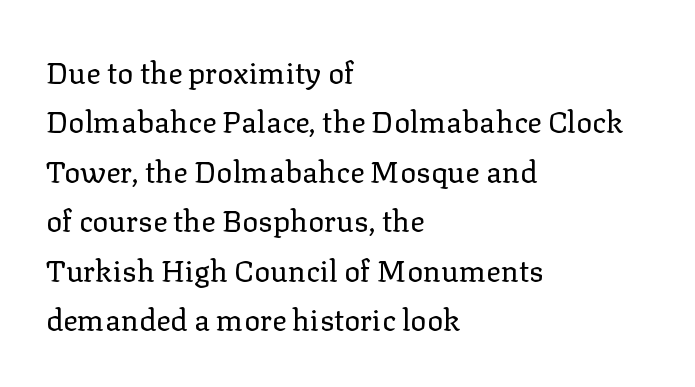
{"serif": "yes", "italic": "no", "bold": "no", "weight": "regular", "width": "normal", "stroke_contrast": "low", "x_height": "medium", "monospaced": "no", "underline": "no", "align": "left", "line_spacing": "normal", "line_spacing_ratio": 1.65, "letter_spacing": "normal", "letter_spacing_em": 0.0, "glyph_px": 30}
